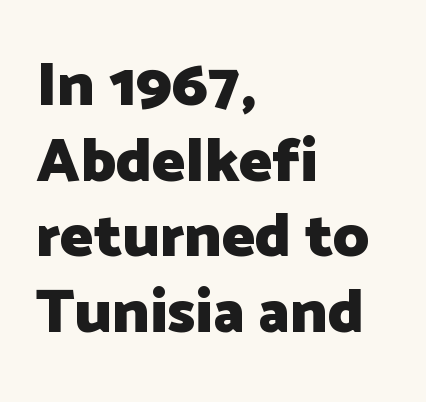
{"serif": "no", "italic": "no", "bold": "yes", "weight": "heavy", "width": "normal", "stroke_contrast": "low", "x_height": "medium", "monospaced": "no", "underline": "no", "align": "left", "line_spacing_ratio": 1.22, "letter_spacing": "normal", "letter_spacing_em": 0.0, "glyph_px": 62}
